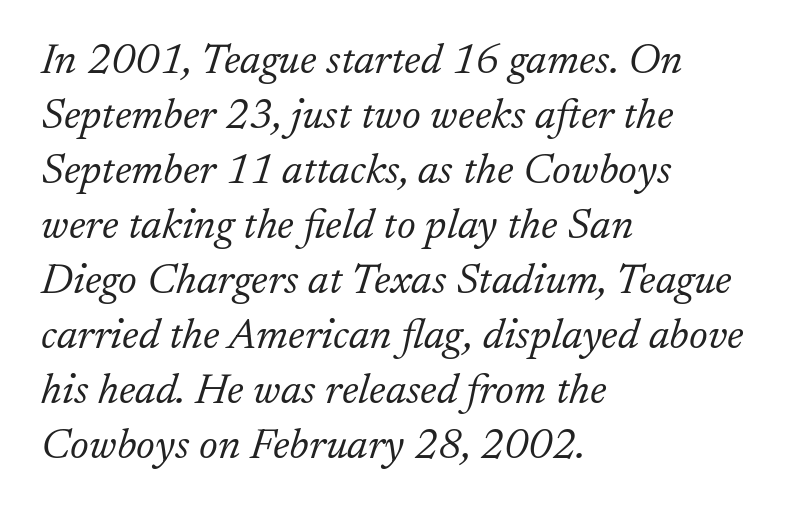
Caption: multi-line text, flush left, ragged right. Plain, unruled lines of type. The typesetting does not lean heavy: it is not bold. The font family rendered here belongs to the serif group.
